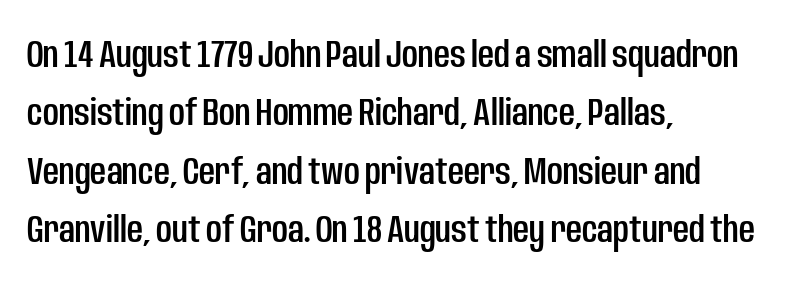
The paragraph shown leans on its left margin. The type family on display is of the sans-serif kind. Style check: upright. Line spacing here is normal. The string is rendered with underlining switched off.
